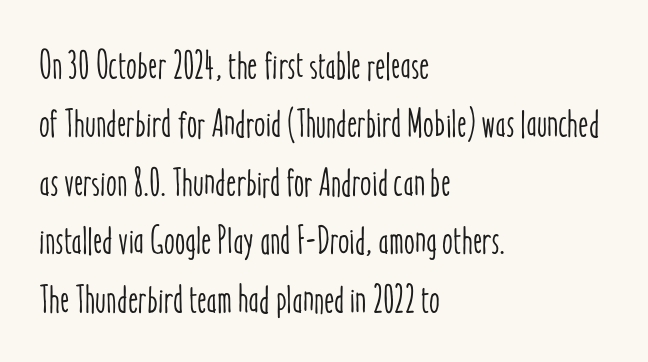
Leftover space on each line is placed entirely after the last word. The typography opts for an upright posture over an oblique one. Plain, unruled lines of type. Inter-character spacing is left at the font's built-in metrics. Spacing verdict: proportional, widths tailored to each character. The designer left line spacing at the default.
